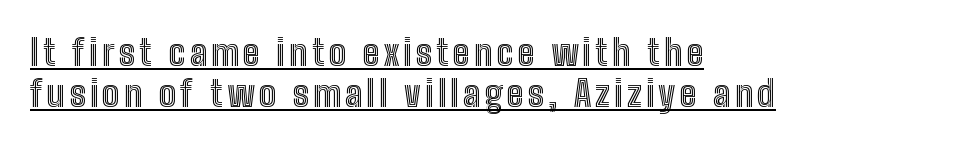
{"italic": "no", "width": "condensed", "x_height": "medium", "monospaced": "no", "underline": "yes", "align": "left", "line_spacing": "tight", "line_spacing_ratio": 1.15, "glyph_px": 36}
